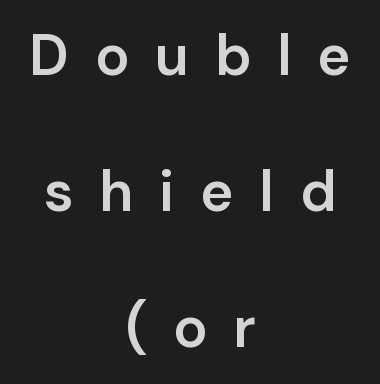
{"serif": "no", "italic": "no", "bold": "semi", "weight": "semibold", "width": "normal", "stroke_contrast": "low", "x_height": "medium", "monospaced": "no", "underline": "no", "align": "center", "line_spacing": "loose", "line_spacing_ratio": 2.39, "letter_spacing": "wide", "letter_spacing_em": 0.45, "glyph_px": 57}
